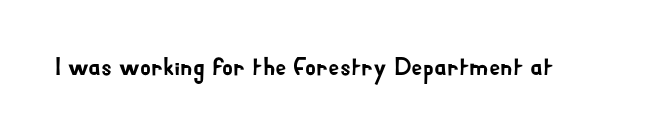
Q: Is the text italic (slanted)? A: No, it is upright.
Q: Is the text underlined? A: No.
Q: Is the spacing between letters normal or unusually wide? A: Normal.
